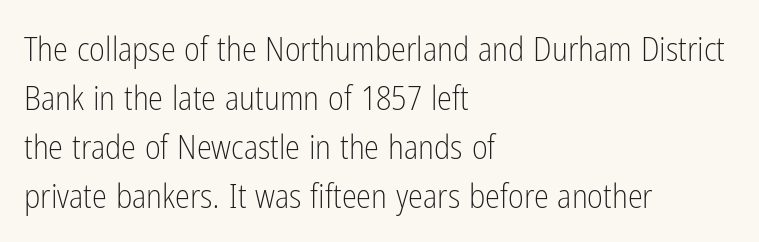
The image shows 34 px light, condensed sans-serif type, upright; set left-aligned, normal line spacing (1.44x), normal letter spacing, not underlined; low stroke contrast and a medium x-height.
